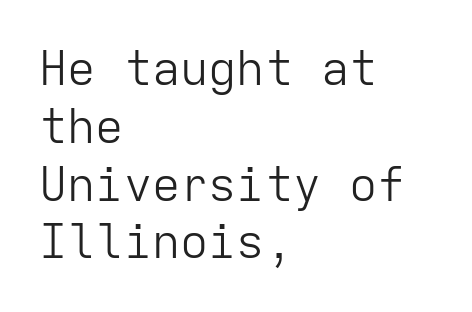
The image shows 47 px light sans-serif type, upright, monospaced; set left-aligned, line spacing 1.23x, normal letter spacing, not underlined; low stroke contrast and a medium x-height.
